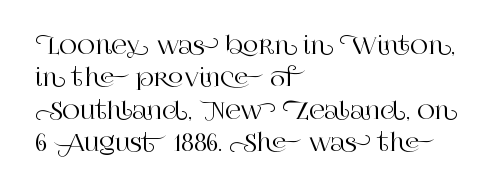
Q: Is the text italic (slanted)? A: No, it is upright.
Q: Is the text underlined? A: No.
Q: How is the paragraph aligned? A: Left-aligned.
Q: Is the spacing between letters normal or unusually wide? A: Normal.
Q: Is the spacing between lines tight, normal or loose? A: Normal.
